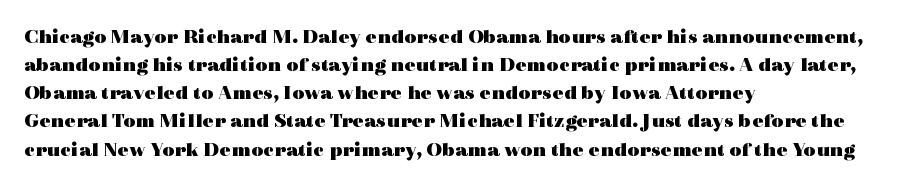
The image shows 21 px bold type, upright; set left-aligned, normal line spacing (1.34x), normal letter spacing, not underlined.
